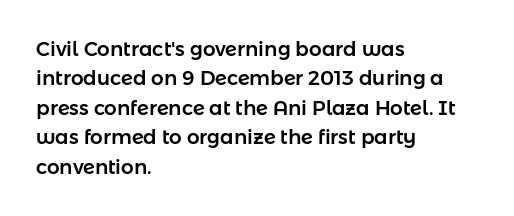
Notice how the passage keeps a crisp vertical edge on the left only. The space directly below the letters is spotless. The designer left line spacing at the default. Honestly, the letter spacing is just normal — you wouldn't notice it. Posture: vertical.
